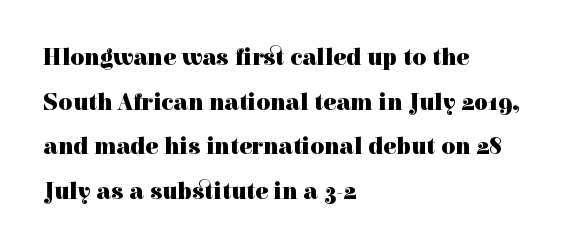
Q: Is the text bold? A: Yes.
Q: Is the text italic (slanted)? A: No, it is upright.
Q: Is the text underlined? A: No.
Q: How is the paragraph aligned? A: Left-aligned.
Q: Is the spacing between letters normal or unusually wide? A: Normal.
